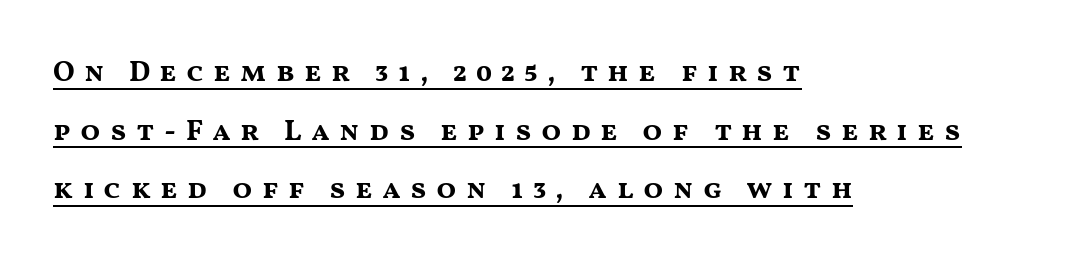
In CSS terms this would be text-align: left. Typographically, this falls in the sans-serif category. Loosely led — the rows are spread out. On the weight axis this lands at bold, roughly 700.
